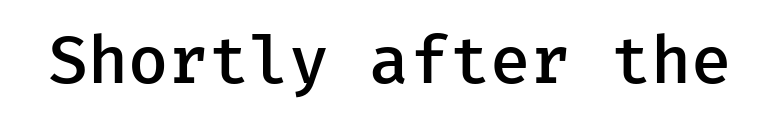
Every character sits straight up, as roman type does. Every letter is mildly thick-stroked: semibold rather than bold. The area under the type is left untouched. Glyph-to-glyph distance matches everyday printed text.
